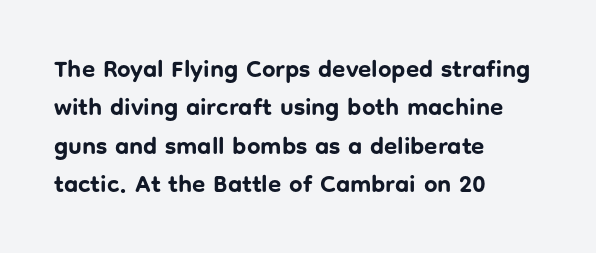
Check the space under the baseline: it is left empty. A classic flush-left, rag-right setting is used for this passage. These lines sit exactly where default settings would place them. Students, note that the glyphs here touch the page at normal intervals. The type sits square on the baseline with zero lean.
